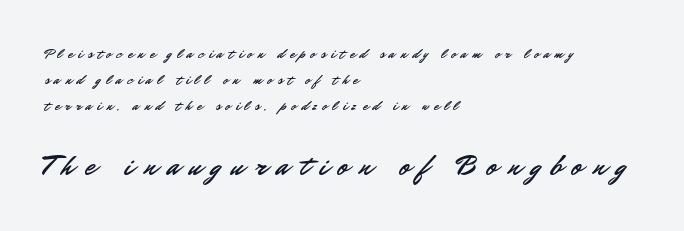
Plain, unruled lines of type. Short and long lines alike share a common starting point at left. Block two is the big one; block one sits smaller above it. You can tell from the bare stems that sans-serif type was used.
